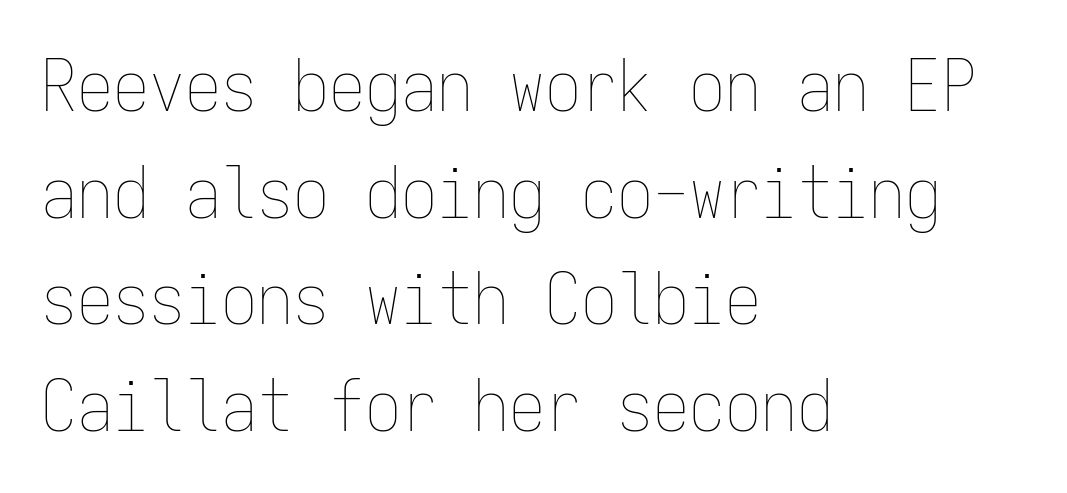
{"italic": "no", "bold": "no", "weight": "thin", "width": "condensed", "stroke_contrast": "low", "x_height": "medium", "monospaced": "yes", "underline": "no", "align": "left", "line_spacing": "normal", "line_spacing_ratio": 1.48, "letter_spacing": "normal", "letter_spacing_em": 0.0, "glyph_px": 72}
